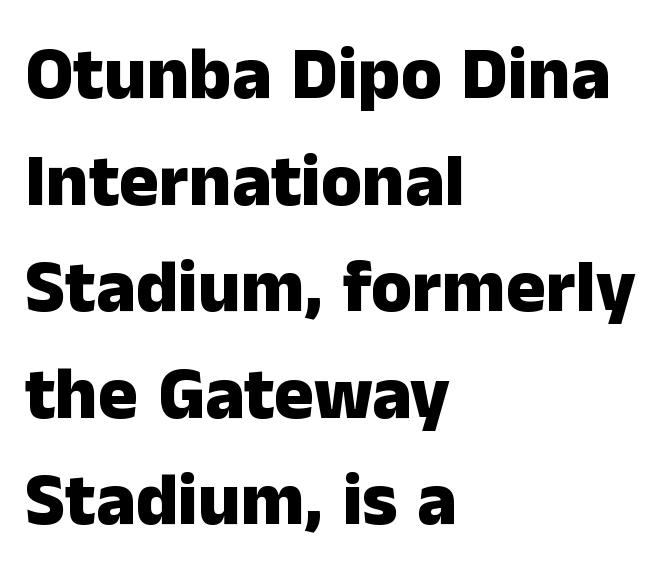
The image shows 74 px heavy sans-serif type, upright; set left-aligned, normal line spacing (1.44x), normal letter spacing, not underlined; low stroke contrast and a medium x-height.
